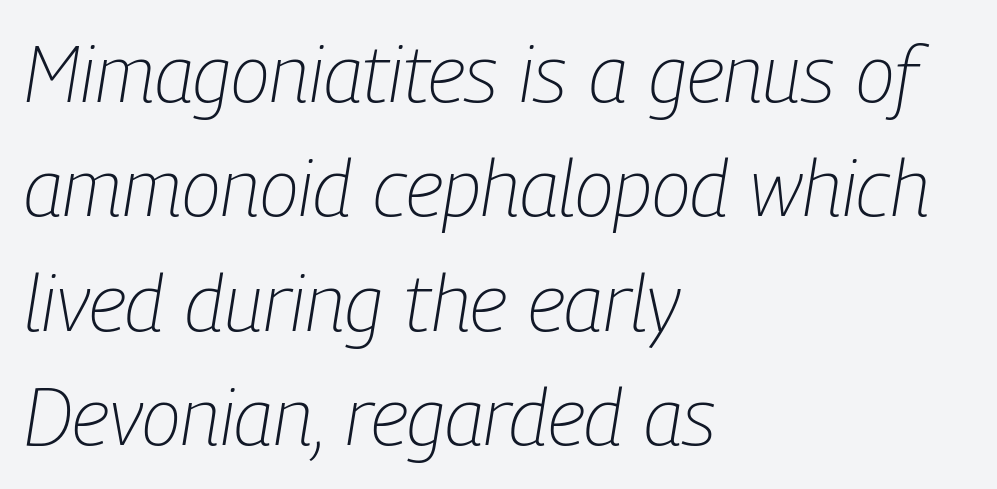
The rows are spaced the way most documents space them. When letters slant like this, we call the style italic. Line starts are locked; line ends wander. The face looks like a standard text weight, possibly lighter. Spacing between characters is what you'd get straight out of the box.
